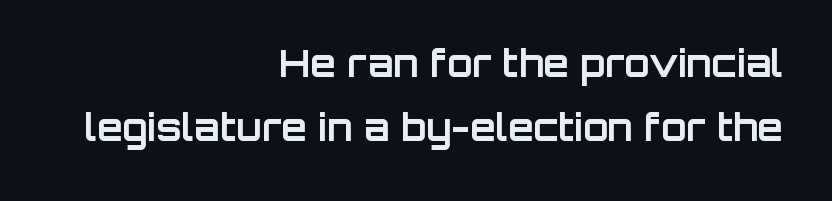
The image shows 37 px bold sans-serif type, upright; set right-aligned, line spacing 1.74x, normal letter spacing, not underlined; low stroke contrast and a large x-height.
